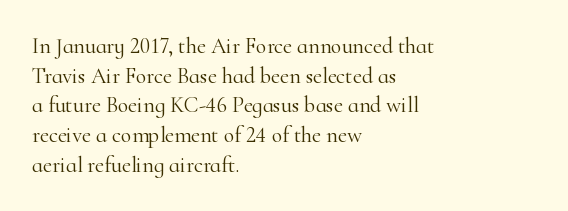
{"italic": "no", "bold": "no", "underline": "no", "align": "left", "line_spacing": "normal", "line_spacing_ratio": 1.35, "letter_spacing": "normal", "letter_spacing_em": 0.0, "glyph_px": 22}
